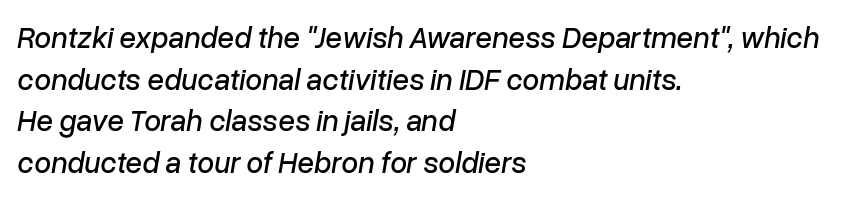
The leading is moderate, giving the passage an even texture. The typesetter chose a ragged-right arrangement here. A typesetter would call this proportional, since set widths differ per character. These lines were composed using italics. Standard letterfit; no display-style spreading of the glyphs. Descender tails drop into unmarked territory.
